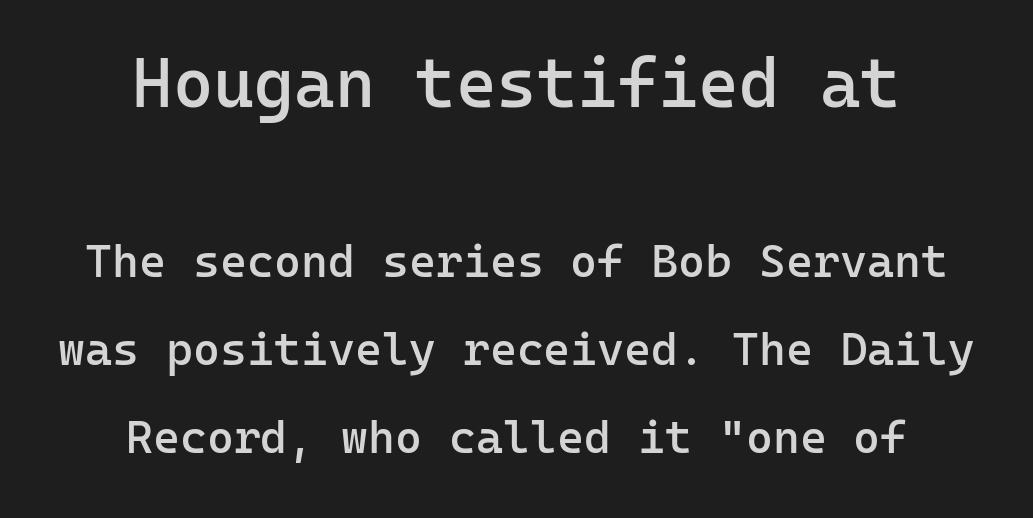
The image shows 69 px semibold sans-serif type, upright, monospaced; set centered, loose line spacing (1.91x), normal letter spacing, not underlined; the first (top) block is 1.5x larger; low stroke contrast and a medium x-height.
